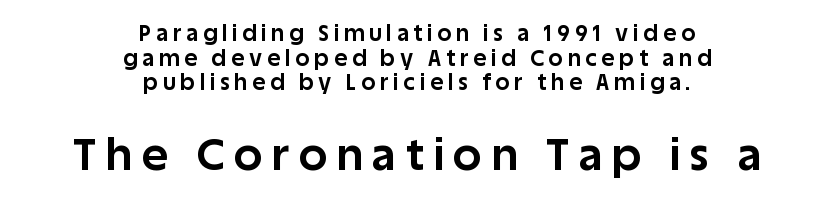
The image shows 44 px bold sans-serif type, upright; set centered, tight line spacing (1.12x), unusually wide letter spacing (+0.23 em), not underlined; the second (bottom) block is 2.0x larger; low stroke contrast and a large x-height.
